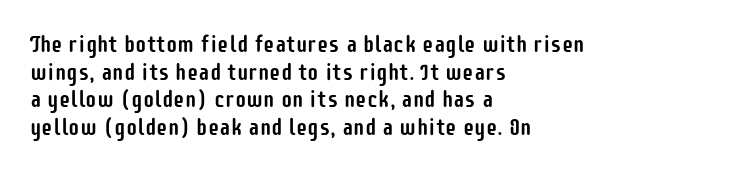
Q: Is the text italic (slanted)? A: No, it is upright.
Q: Is the text underlined? A: No.
Q: How is the paragraph aligned? A: Left-aligned.
Q: Is the spacing between letters normal or unusually wide? A: Normal.
